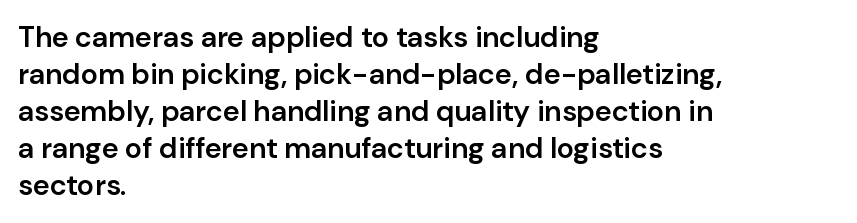
The rendering uses natural spacing where letterforms have individual widths. Classification — sans serif. The lettering stays uniformly vertical, giving the passage a roman look. Underlining? Definitely not there.
